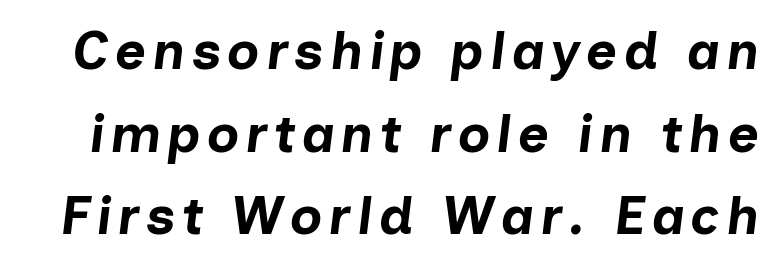
The image shows 53 px bold type, italic (leaning right); set normal line spacing (1.56x), not underlined; low stroke contrast and a medium x-height.
